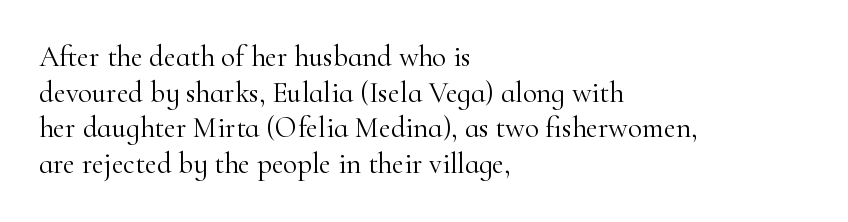
The glyphs are unaccompanied by any horizontal stroke below them. If you drew a ruler down the left edge, every line would touch it. In terms of letterspacing, this is plain default setting. Note the varied advance widths — an 'i' is clearly narrower than an 'm'. Posture: upright roman. Examine the stroke ends and you'll spot serifs.
